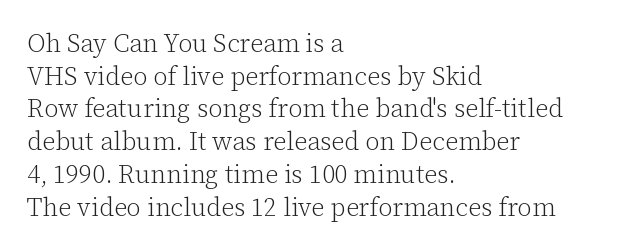
What's the leading like? Ordinary, nothing unusual. The passage shown has conventional tracking throughout. The typography opts for an upright posture over an oblique one. The passage is arranged the way most books set body copy — flush left.
